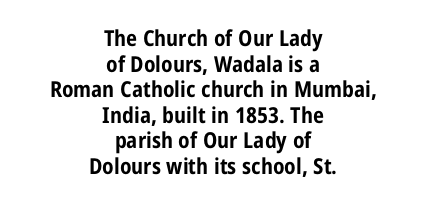
The image shows 22 px bold type, upright; set centered, line spacing 1.16x, normal letter spacing, not underlined.
